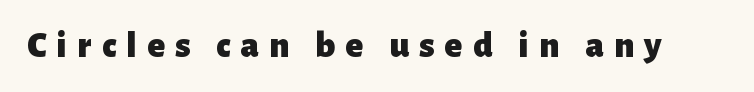
Think of a printed novel: that variable character pitch is what you see here. Type style note: lacks serifs. The space beneath each line is pristine and unruled. Designer's note — italics off, roman on.
